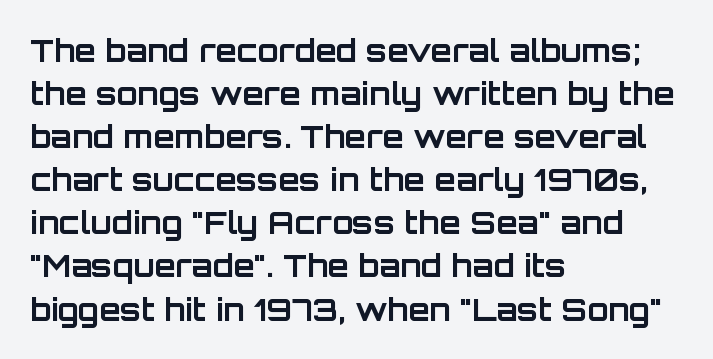
{"serif": "no", "italic": "no", "bold": "yes", "weight": "bold", "width": "normal", "stroke_contrast": "low", "x_height": "large", "monospaced": "no", "underline": "no", "align": "left", "line_spacing": "normal", "line_spacing_ratio": 1.39, "letter_spacing": "normal", "letter_spacing_em": 0.0, "glyph_px": 31}
